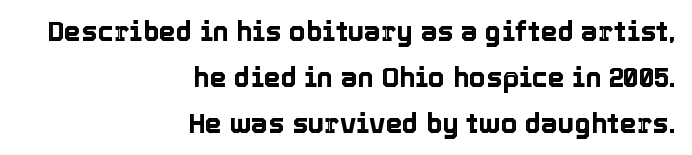
Type without underlining. If you drew a ruler down the right edge, every line would touch it. Style check: upright. Vertical spacing — default. Standard letterfit; no display-style spreading of the glyphs.
